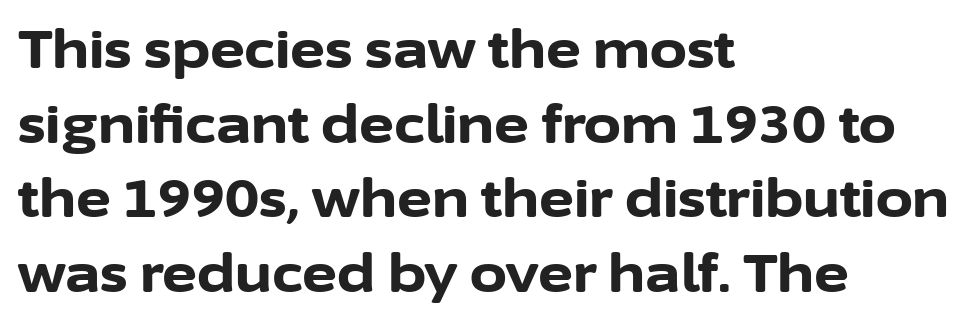
The passage shown has conventional tracking throughout. The letters carry no serifs — their stems end cleanly without finishing strokes. A normal amount of white space separates one row of letters from the next. Notice how the stems are strictly vertical — no italics here. The strokes are fattened all the way to bold. Check the space under the baseline: it is left empty.
